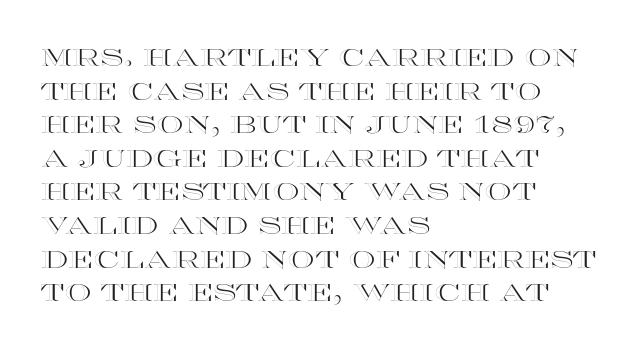
{"italic": "no", "underline": "no", "align": "left", "line_spacing": "normal", "line_spacing_ratio": 1.4, "letter_spacing": "normal", "letter_spacing_em": 0.0, "glyph_px": 24}
